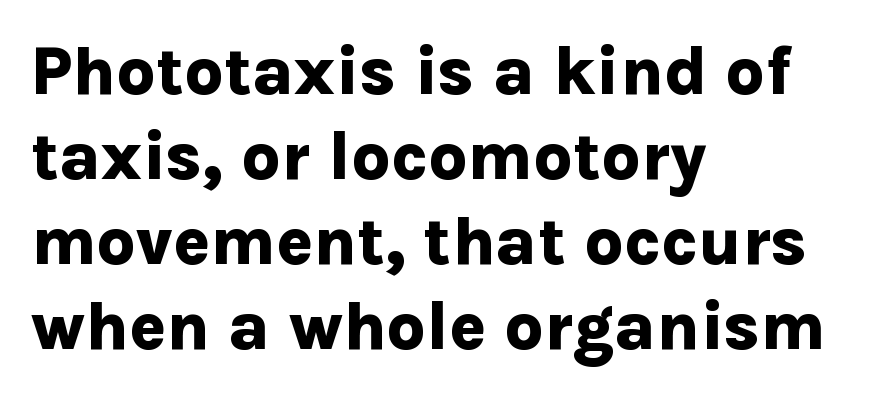
The image shows 68 px bold sans-serif type, upright; set left-aligned, normal line spacing (1.25x), normal letter spacing, not underlined; low stroke contrast and a medium x-height.
